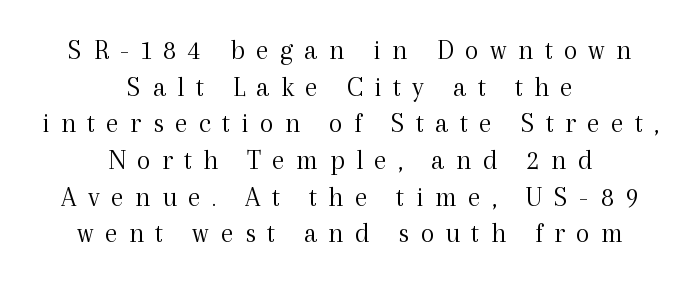
{"serif": "yes", "italic": "no", "bold": "no", "weight": "light", "width": "normal", "x_height": "medium", "monospaced": "no", "underline": "no", "align": "center", "line_spacing": "normal", "line_spacing_ratio": 1.31, "letter_spacing": "wide", "letter_spacing_em": 0.41, "glyph_px": 28}
